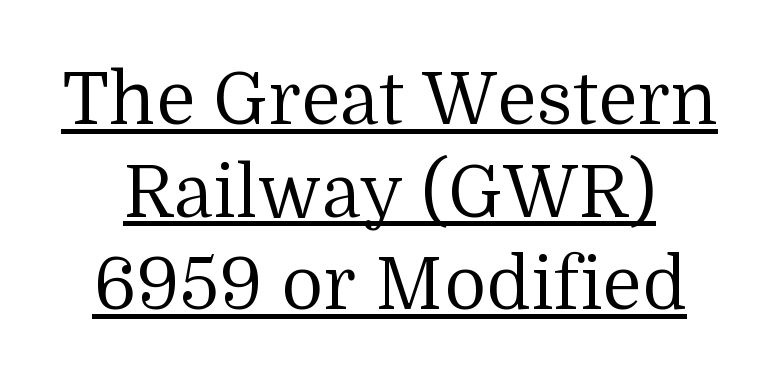
Posture: upright roman. The vertical gap from one line to the next is medium. The cut favours lightness, reaching ordinary text weight at its darkest. Letterform terminals end in serifs throughout the passage. Every word sits above its own underline.
